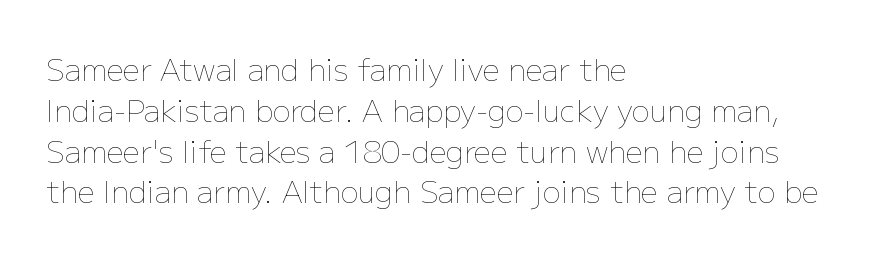
{"italic": "no", "bold": "no", "weight": "thin", "width": "normal", "stroke_contrast": "low", "x_height": "medium", "monospaced": "no", "underline": "no", "align": "left", "line_spacing": "normal", "line_spacing_ratio": 1.36, "letter_spacing": "normal", "letter_spacing_em": 0.0, "glyph_px": 30}
